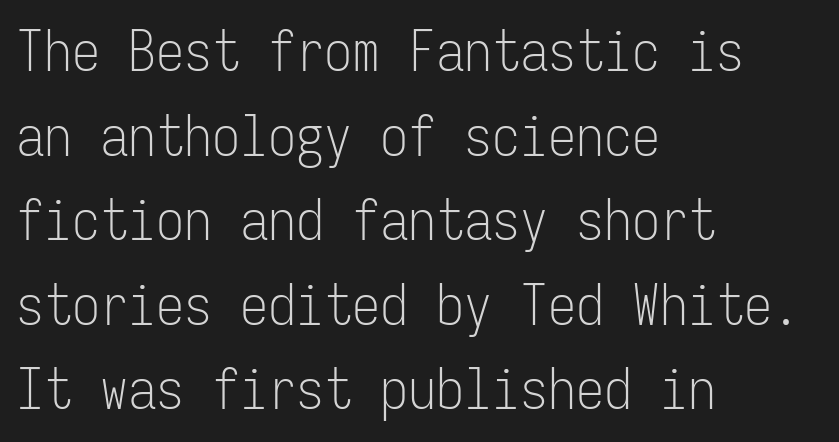
{"serif": "no", "italic": "no", "bold": "no", "weight": "light", "width": "condensed", "stroke_contrast": "low", "x_height": "medium", "monospaced": "yes", "underline": "no", "align": "left", "line_spacing": "normal", "line_spacing_ratio": 1.51, "letter_spacing": "normal", "letter_spacing_em": 0.0, "glyph_px": 56}
